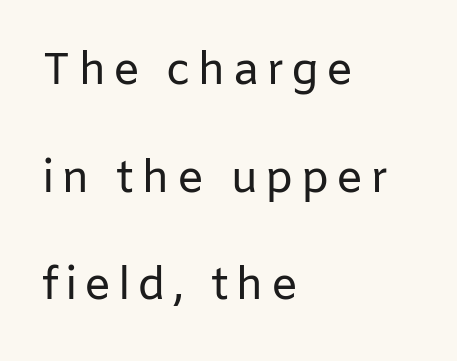
The image shows 45 px regular-weight sans-serif type, upright; set left-aligned, loose line spacing (2.39x), not underlined; low stroke contrast and a medium x-height.
